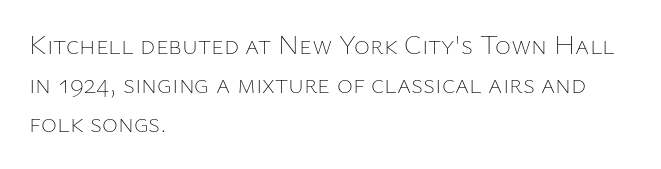
The image shows 27 px text type, upright; set left-aligned, normal line spacing (1.44x), normal letter spacing, not underlined.
